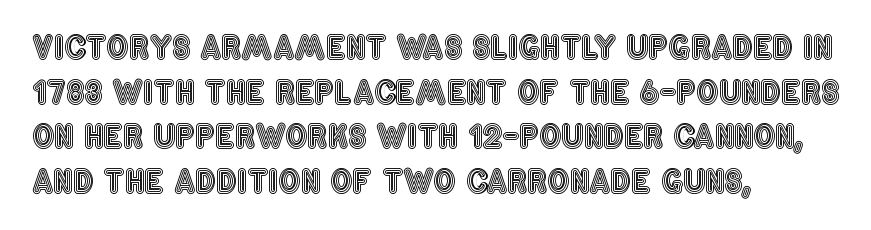
{"italic": "no", "width": "condensed", "x_height": "large", "monospaced": "no", "underline": "no", "align": "left", "line_spacing": "normal", "line_spacing_ratio": 1.44, "letter_spacing": "normal", "letter_spacing_em": 0.0, "glyph_px": 31}
